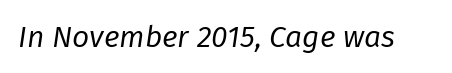
Q: Is the text bold? A: No.
Q: Is the text italic (slanted)? A: Yes, it leans right by about 8 degrees.
Q: Is the text underlined? A: No.
Q: Is the spacing between letters normal or unusually wide? A: Normal.
Q: Width (condensed, normal, or wide)? A: Normal.
Q: Stroke contrast? A: Low.
Q: x-height? A: Medium.
Q: Monospaced? A: No.
